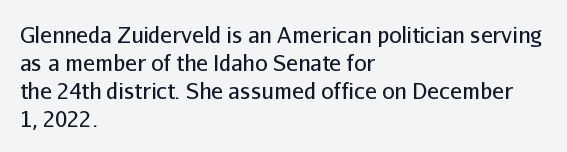
The image shows 22 px text type, upright; set left-aligned, normal line spacing (1.27x), normal letter spacing, not underlined.
